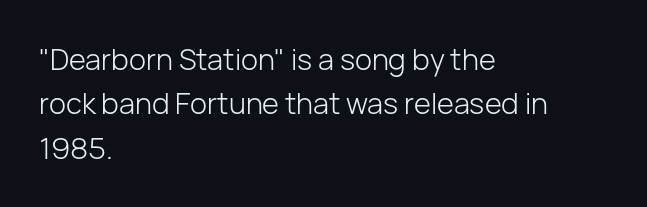
The image shows 29 px light sans-serif type, upright; set left-aligned, normal line spacing (1.53x), normal letter spacing, not underlined; low stroke contrast and a medium x-height.
